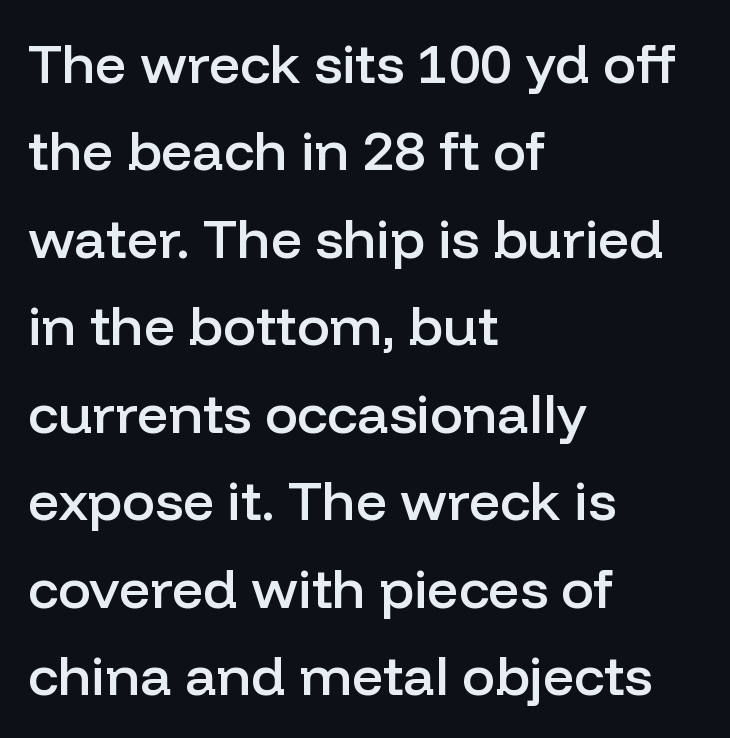
{"serif": "no", "italic": "no", "bold": "semi", "weight": "semibold", "width": "normal", "stroke_contrast": "low", "x_height": "medium", "monospaced": "no", "underline": "no", "align": "left", "line_spacing": "normal", "line_spacing_ratio": 1.59, "letter_spacing": "normal", "letter_spacing_em": 0.0, "glyph_px": 55}
